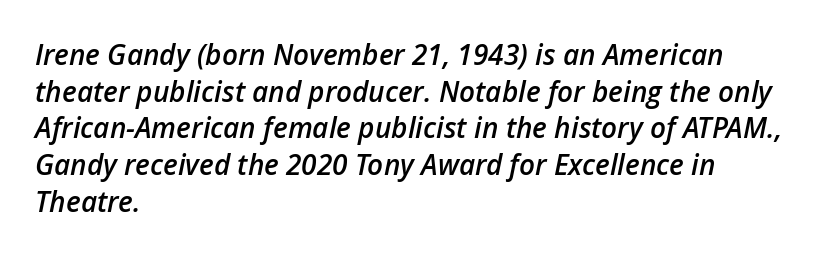
The area under the type is left untouched. A typesetter would mark this as italic. How would I describe the line gaps? Plain and ordinary. These lines stack with their left ends in a neat column.
